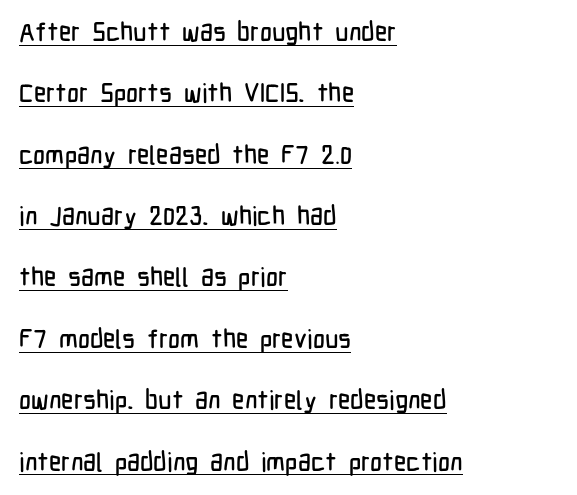
The image shows 26 px text type, upright; set left-aligned, loose line spacing (2.36x), normal letter spacing, underlined.
